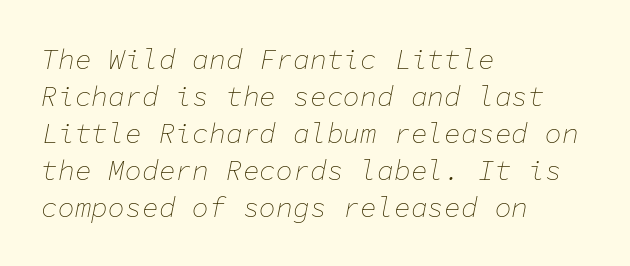
{"italic": "yes", "lean": "right", "slant_degrees": 11, "bold": "no", "weight": "thin", "width": "normal", "stroke_contrast": "low", "x_height": "medium", "monospaced": "yes", "underline": "no", "align": "left", "line_spacing": "normal", "line_spacing_ratio": 1.32, "letter_spacing": "normal", "letter_spacing_em": 0.0, "glyph_px": 28}
